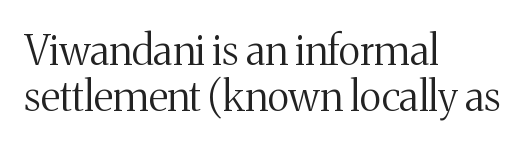
Does the lettering tilt? It doesn't — this is upright. Left-aligned paragraph, ragged on the right. Stems and bowls with no extra thickness — not bold. The area under the type is left untouched. The face used here is proportionally spaced, like ordinary book or web type.
